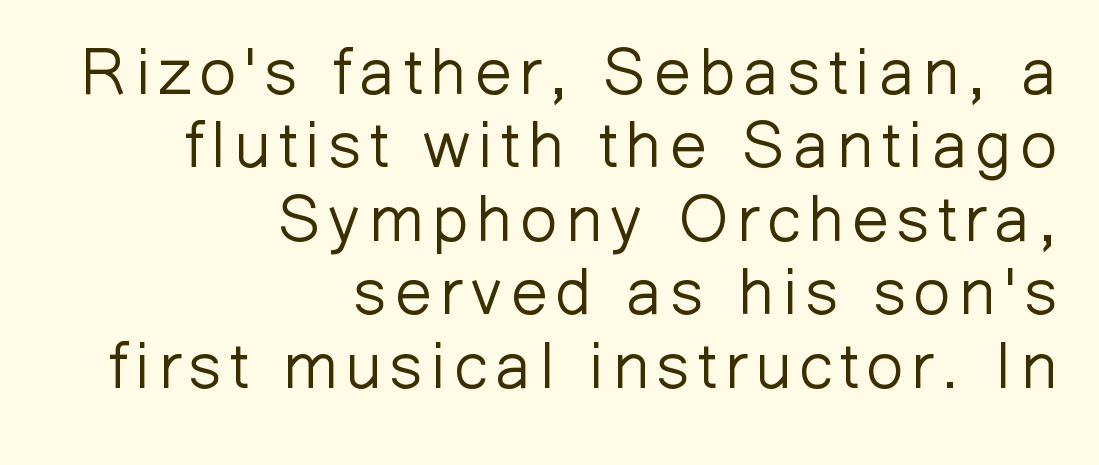
The image shows 65 px light sans-serif type, upright; set right-aligned, tight line spacing (1.13x), not underlined; low stroke contrast and a medium x-height.
